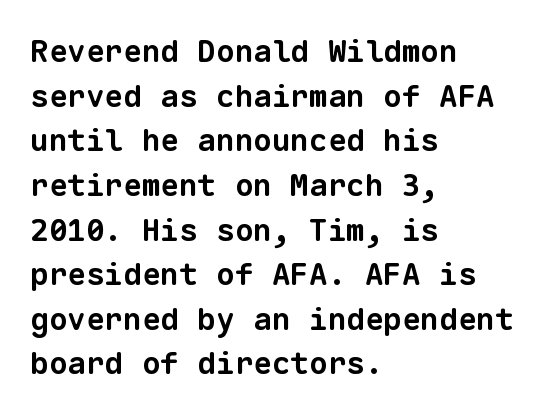
The image shows 31 px bold sans-serif type, monospaced; set left-aligned, normal line spacing (1.44x), normal letter spacing, not underlined; low stroke contrast and a medium x-height.
